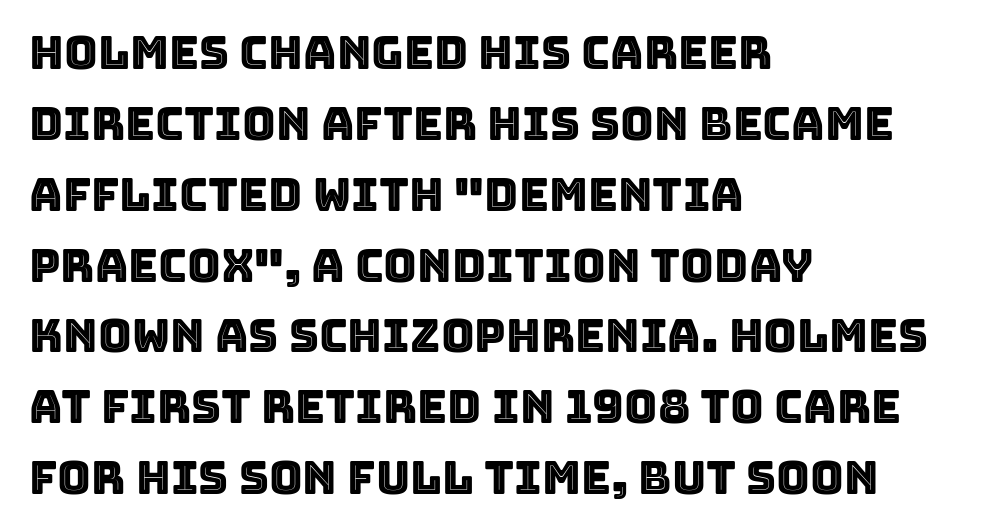
{"italic": "no", "width": "normal", "x_height": "large", "monospaced": "no", "underline": "no", "align": "left", "line_spacing": "normal", "line_spacing_ratio": 1.54, "letter_spacing": "normal", "letter_spacing_em": 0.0, "glyph_px": 46}
